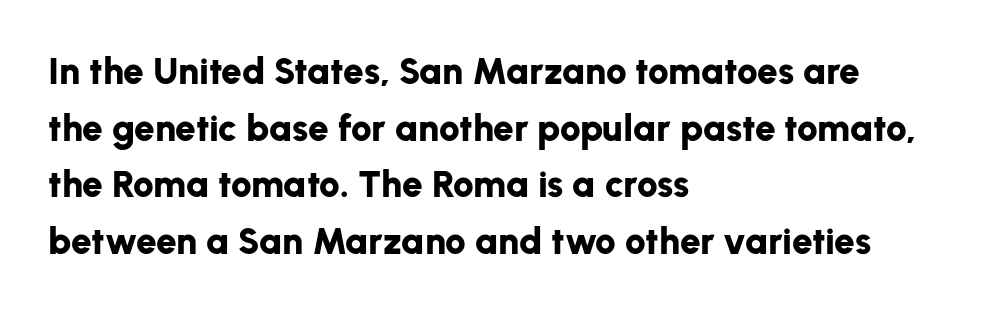
Bold? Absolutely — the strokes are thick and heavy. The paragraph shown leans on its left margin. In terms of letterform style, serifs are entirely absent. The specimen reads as upright at a glance.
